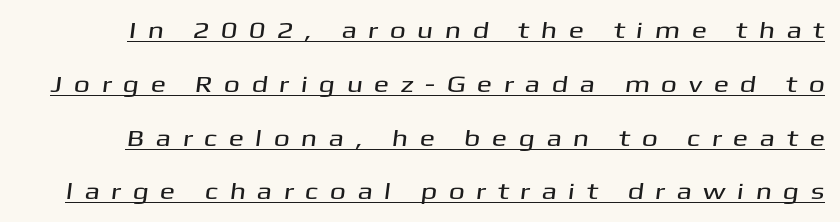
The image shows 23 px text type; set loose line spacing (2.34x), unusually wide letter spacing (+0.49 em), underlined.
